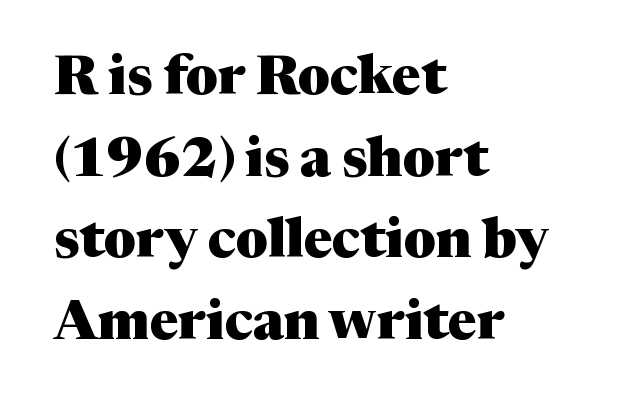
Q: Is the text bold? A: Yes.
Q: Is the text italic (slanted)? A: No, it is upright.
Q: Is the typeface a serif or a sans-serif typeface? A: Serif.
Q: Is the text underlined? A: No.
Q: How is the paragraph aligned? A: Left-aligned.
Q: Is the spacing between letters normal or unusually wide? A: Normal.
Q: Is the spacing between lines tight, normal or loose? A: Normal.
Q: Width (condensed, normal, or wide)? A: Normal.
Q: Stroke contrast? A: Medium.
Q: x-height? A: Medium.
Q: Monospaced? A: No.
